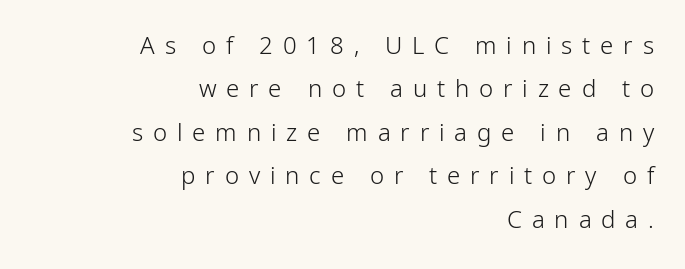
Q: Is the text bold? A: No.
Q: Is the text italic (slanted)? A: No, it is upright.
Q: Is the text underlined? A: No.
Q: How is the paragraph aligned? A: Right-aligned.
Q: Is the spacing between letters normal or unusually wide? A: Unusually wide.
